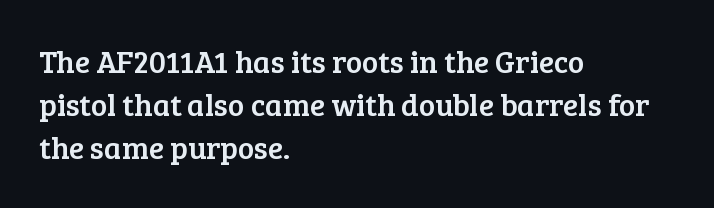
Words float on clear page, feet unadorned. Is this a fixed-width face? No — the glyphs have proportional, varying widths. What's the leading like? Ordinary, nothing unusual. Compared with typical body copy, the letter spacing here is the same.
